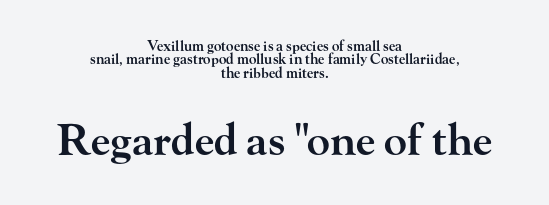
Q: Is the text bold? A: Semi-bold.
Q: Is the text italic (slanted)? A: No, it is upright.
Q: Is the typeface a serif or a sans-serif typeface? A: Serif.
Q: Is the text underlined? A: No.
Q: How is the paragraph aligned? A: Centered.
Q: Is the spacing between letters normal or unusually wide? A: Normal.
Q: Is the spacing between lines tight, normal or loose? A: Tight.
Q: Which block of text is set in a larger size, the first (top) or the second (bottom)? A: The second (bottom) one.
Q: Width (condensed, normal, or wide)? A: Wide.
Q: Stroke contrast? A: High.
Q: x-height? A: Small.
Q: Monospaced? A: No.
